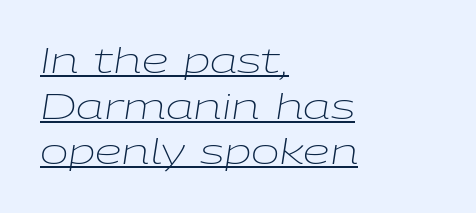
The image shows 34 px light, wide type, italic (leaning right); set left-aligned, normal line spacing (1.34x), normal letter spacing, underlined; low stroke contrast and a medium x-height.
